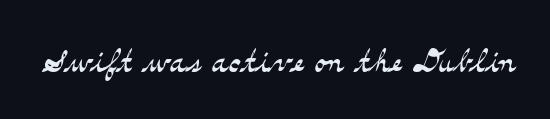
{"serif": "yes", "bold": "no", "weight": "light", "width": "wide", "stroke_contrast": "medium", "x_height": "small", "monospaced": "no", "underline": "no", "letter_spacing": "normal", "letter_spacing_em": 0.0, "glyph_px": 44}
